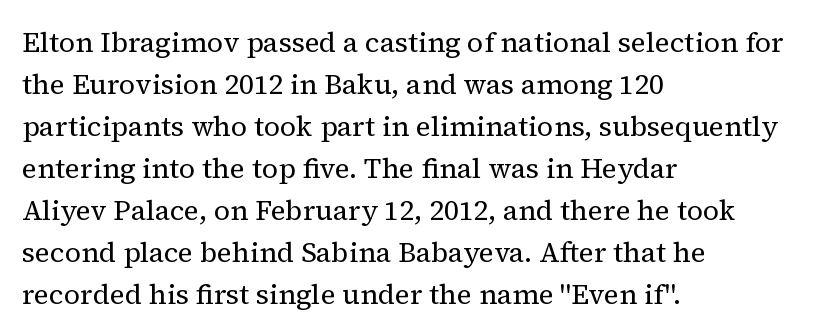
Q: Is the text bold? A: No.
Q: Is the text italic (slanted)? A: No, it is upright.
Q: Is the typeface a serif or a sans-serif typeface? A: Serif.
Q: Is the text underlined? A: No.
Q: How is the paragraph aligned? A: Left-aligned.
Q: Is the spacing between letters normal or unusually wide? A: Normal.
Q: Is the spacing between lines tight, normal or loose? A: Normal.
Q: Width (condensed, normal, or wide)? A: Normal.
Q: Stroke contrast? A: Medium.
Q: x-height? A: Medium.
Q: Monospaced? A: No.
